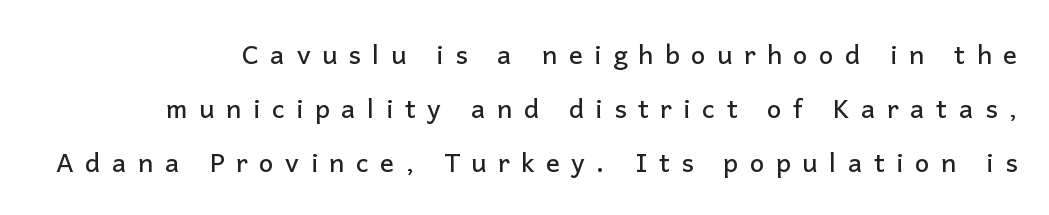
Q: Is the text italic (slanted)? A: No, it is upright.
Q: Is the text underlined? A: No.
Q: Is the spacing between letters normal or unusually wide? A: Unusually wide.
Q: Is the spacing between lines tight, normal or loose? A: Loose.
